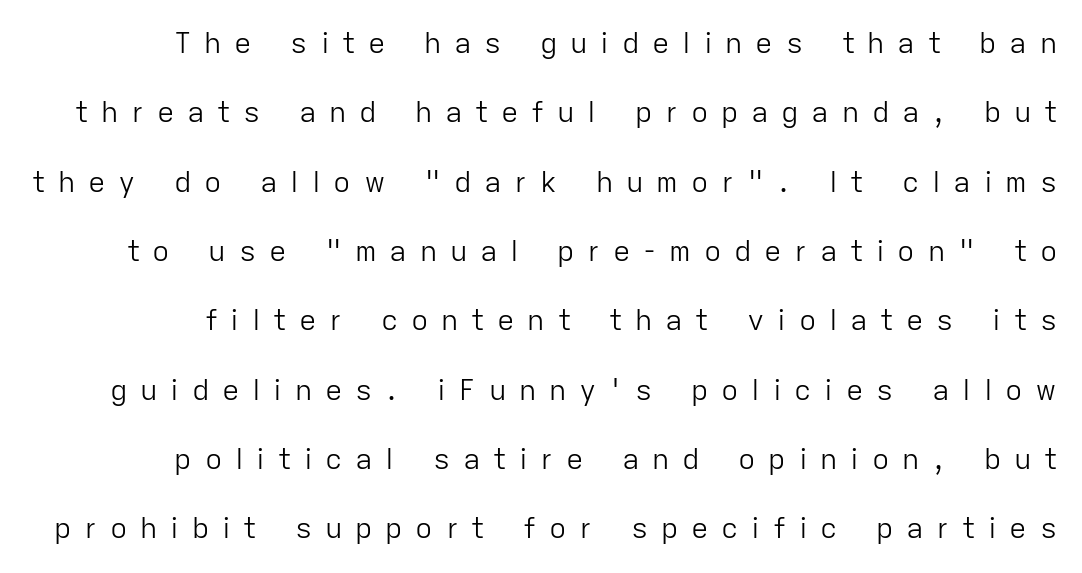
Q: Is the text bold? A: No.
Q: Is the text italic (slanted)? A: No, it is upright.
Q: Is the typeface a serif or a sans-serif typeface? A: Sans-serif.
Q: Is the text underlined? A: No.
Q: Is the spacing between letters normal or unusually wide? A: Unusually wide.
Q: Is the spacing between lines tight, normal or loose? A: Loose.
Q: Width (condensed, normal, or wide)? A: Normal.
Q: Stroke contrast? A: Low.
Q: x-height? A: Medium.
Q: Monospaced? A: No.
